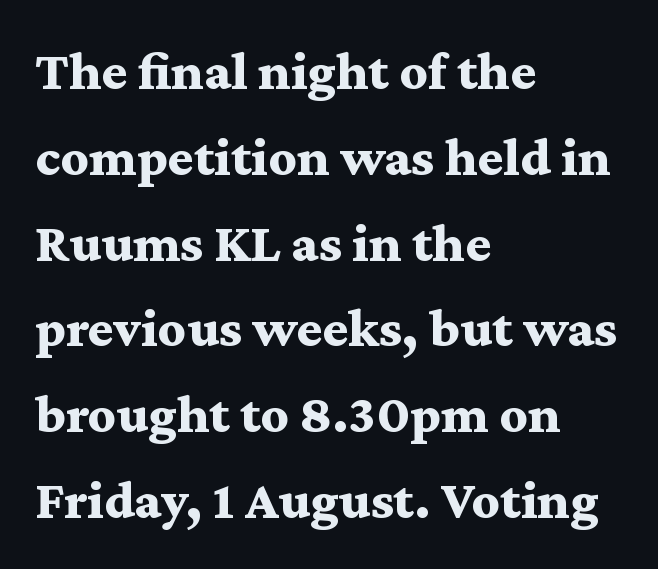
The image shows 55 px bold, wide serif type, upright; set left-aligned, normal line spacing (1.56x), normal letter spacing, not underlined; medium stroke contrast and a medium x-height.
